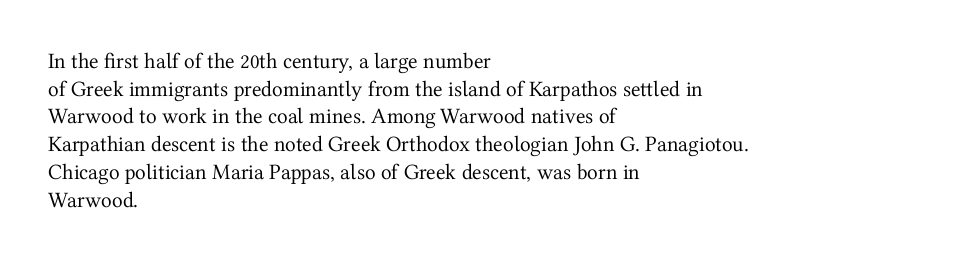
{"italic": "no", "bold": "no", "underline": "no", "align": "left", "line_spacing": "normal", "line_spacing_ratio": 1.26, "letter_spacing": "normal", "letter_spacing_em": 0.0, "glyph_px": 22}
